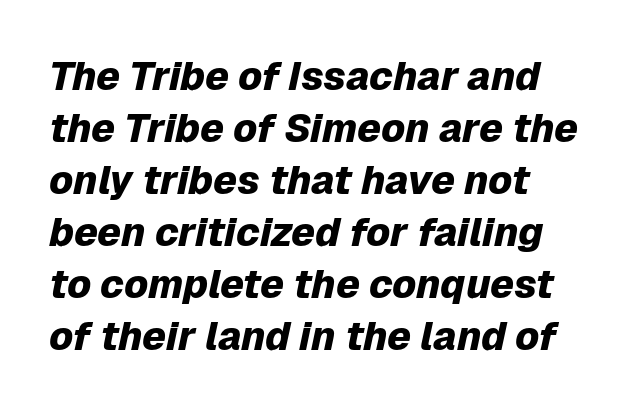
Q: Is the text bold? A: Yes.
Q: Is the text italic (slanted)? A: Yes, it leans right by about 12 degrees.
Q: Is the text underlined? A: No.
Q: Is the spacing between letters normal or unusually wide? A: Normal.
Q: Is the spacing between lines tight, normal or loose? A: Normal.
Q: Width (condensed, normal, or wide)? A: Normal.
Q: Stroke contrast? A: Low.
Q: x-height? A: Medium.
Q: Monospaced? A: No.
